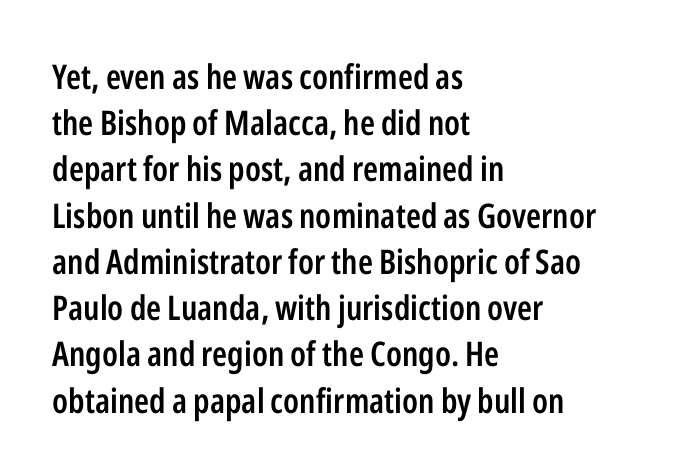
{"serif": "no", "italic": "no", "bold": "semi", "weight": "semibold", "width": "condensed", "stroke_contrast": "low", "x_height": "medium", "monospaced": "no", "underline": "no", "align": "left", "line_spacing": "normal", "line_spacing_ratio": 1.36, "letter_spacing": "normal", "letter_spacing_em": 0.0, "glyph_px": 34}
